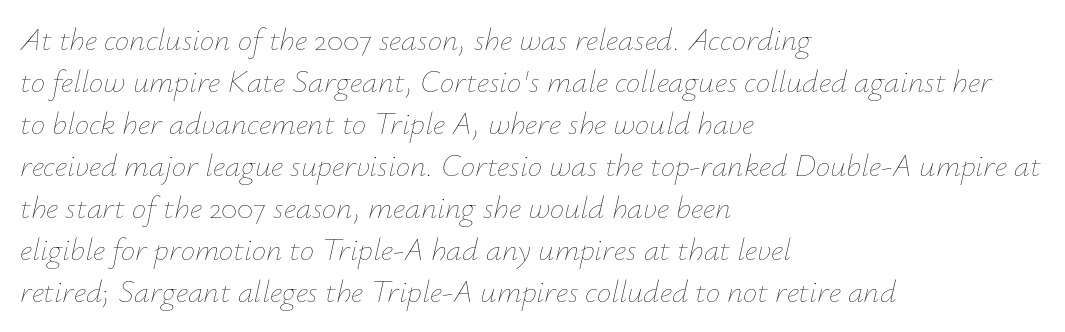
{"italic": "yes", "lean": "right", "slant_degrees": 12, "bold": "no", "weight": "thin", "width": "normal", "stroke_contrast": "low", "x_height": "small", "monospaced": "no", "underline": "no", "align": "left", "line_spacing": "normal", "line_spacing_ratio": 1.31, "letter_spacing": "normal", "letter_spacing_em": 0.0, "glyph_px": 32}
